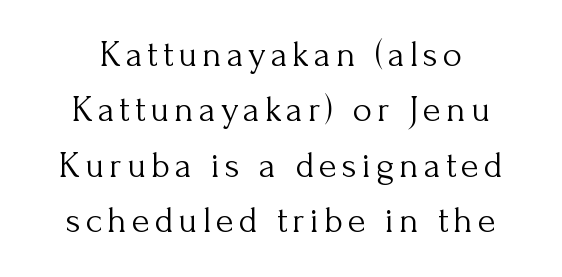
The strokes carry an ordinary text weight at most. Are there feet on the stems? There are — it's a serif. Underlining? Definitely not there. Each line is balanced around a shared central axis. Note the varied advance widths — an 'i' is clearly narrower than an 'm'. Posture: straight, roman, zero tilt.
